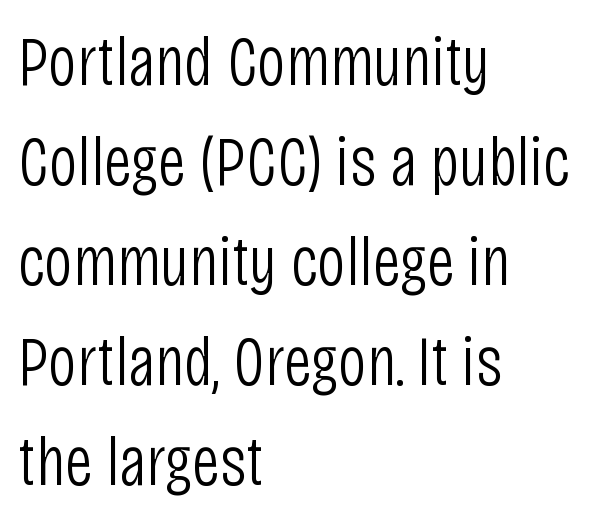
Q: Is the text bold? A: No.
Q: Is the text italic (slanted)? A: No, it is upright.
Q: Is the typeface a serif or a sans-serif typeface? A: Sans-serif.
Q: Is the text underlined? A: No.
Q: How is the paragraph aligned? A: Left-aligned.
Q: Is the spacing between letters normal or unusually wide? A: Normal.
Q: Is the spacing between lines tight, normal or loose? A: Normal.
Q: Width (condensed, normal, or wide)? A: Condensed.
Q: Stroke contrast? A: Low.
Q: x-height? A: Large.
Q: Monospaced? A: No.
